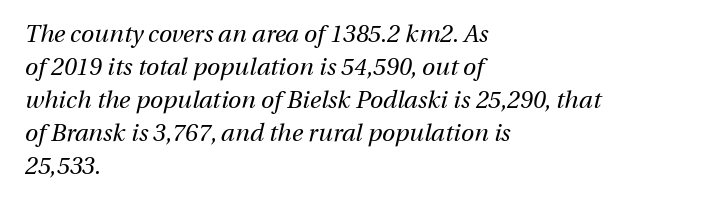
Anything drawn beneath the words? Only blank space. It's the slanting kind of type. The tracking reads as untouched default to a designer's eye. Regarding leading, the lines here are spaced in the standard way.
